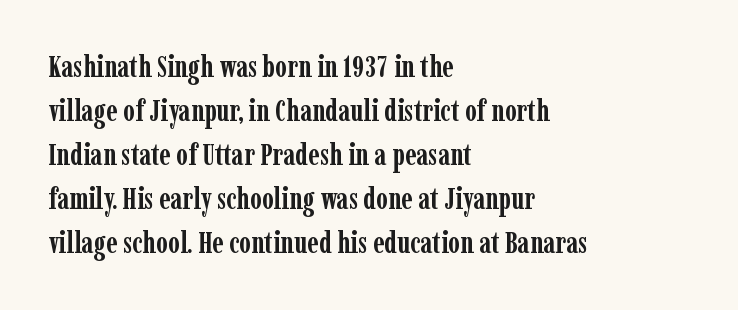
Between one letter and the next there's only the usual sliver of space. Old-style or modern, the face here clearly has serifs. The lettering holds an erect, upright posture throughout. The strokes are fattened all the way to bold. Clear beneath every line of the passage. Compared with typical paragraphs, the rows here are spaced about the same.
